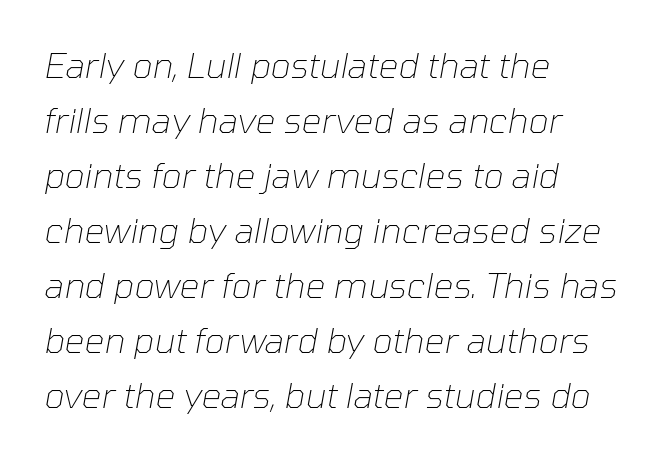
The whole block is typeset with a tilt. Does extra space separate the letters? No, they use regular spacing. The font is comparable to plain body text, perhaps lighter. Each row of text sits above clean, open space. This sample is left-justified, so line endings fall wherever the words run out.
